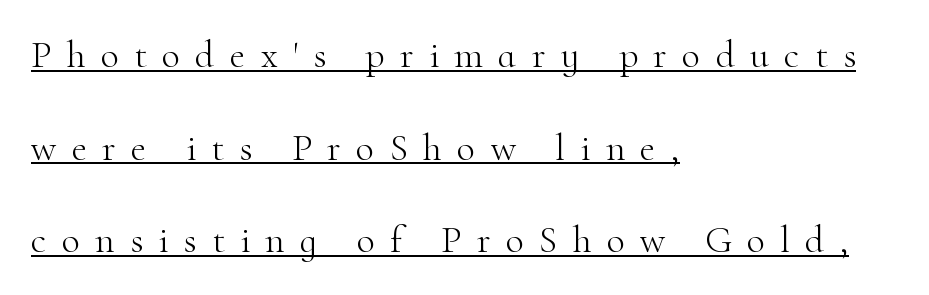
The image shows 38 px light serif type, upright; set left-aligned, loose line spacing (2.44x), unusually wide letter spacing (+0.4 em), underlined; high stroke contrast and a small x-height.
